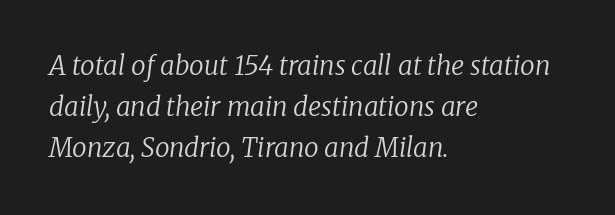
{"italic": "yes", "lean": "right", "slant_degrees": 8, "bold": "no", "underline": "no", "align": "left", "line_spacing": "normal", "line_spacing_ratio": 1.58, "letter_spacing": "normal", "letter_spacing_em": 0.0, "glyph_px": 26}
